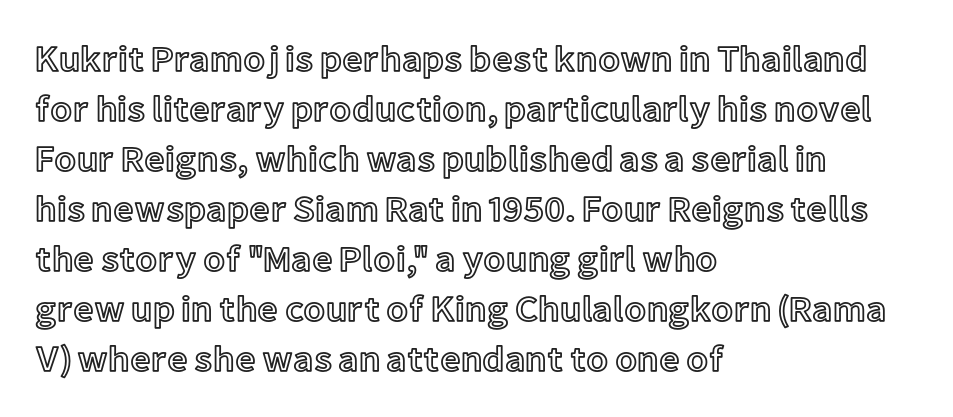
The image shows 36 px text type, upright; set left-aligned, normal line spacing (1.39x), normal letter spacing, not underlined; a medium x-height.
